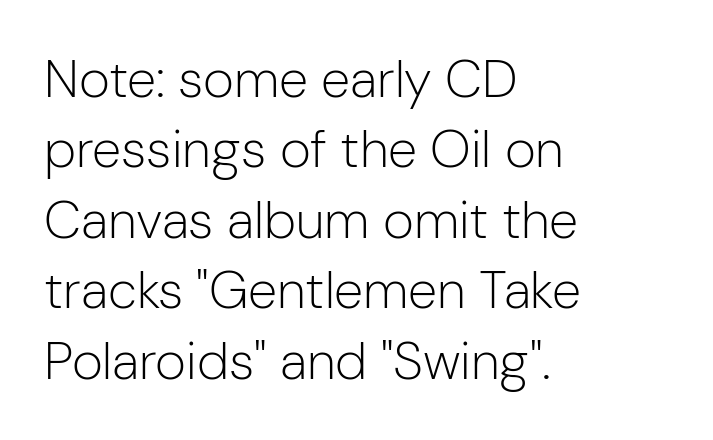
Q: Is the text bold? A: No.
Q: Is the text italic (slanted)? A: No, it is upright.
Q: Is the typeface a serif or a sans-serif typeface? A: Sans-serif.
Q: Is the text underlined? A: No.
Q: How is the paragraph aligned? A: Left-aligned.
Q: Is the spacing between letters normal or unusually wide? A: Normal.
Q: Is the spacing between lines tight, normal or loose? A: Normal.
Q: Width (condensed, normal, or wide)? A: Normal.
Q: Stroke contrast? A: Low.
Q: x-height? A: Medium.
Q: Monospaced? A: No.
